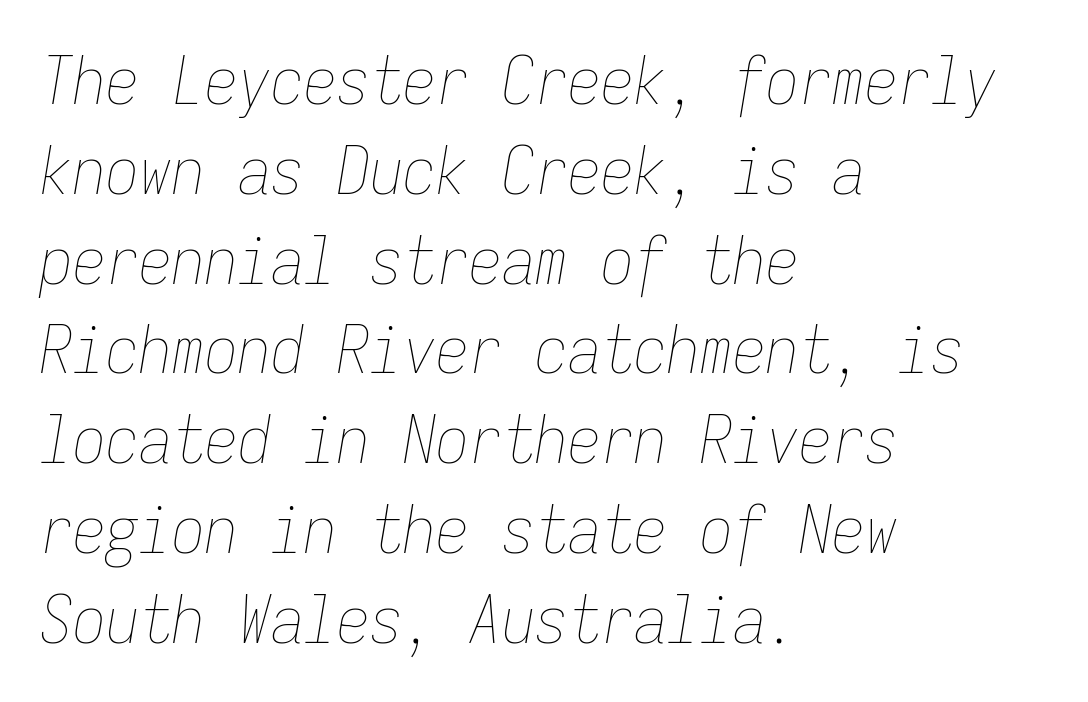
{"italic": "yes", "lean": "right", "slant_degrees": 9, "bold": "no", "weight": "thin", "width": "condensed", "stroke_contrast": "low", "x_height": "medium", "monospaced": "yes", "underline": "no", "align": "left", "line_spacing": "normal", "line_spacing_ratio": 1.36, "letter_spacing": "normal", "letter_spacing_em": 0.0, "glyph_px": 66}
